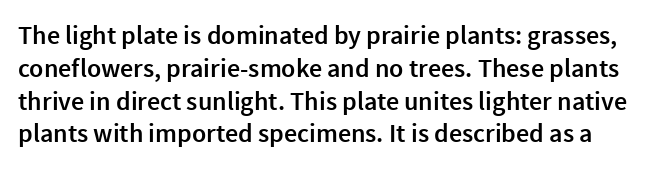
Q: Is the text bold? A: Semi-bold.
Q: Is the text italic (slanted)? A: No, it is upright.
Q: Is the text underlined? A: No.
Q: Is the spacing between letters normal or unusually wide? A: Normal.
Q: Is the spacing between lines tight, normal or loose? A: Normal.
